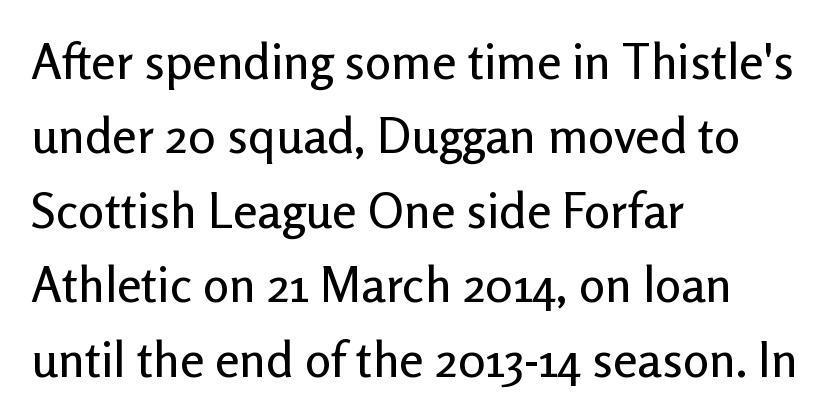
Is the letter spacing exaggerated? No — it looks like the ordinary default. The rendering uses natural spacing where letterforms have individual widths. Students, observe: this is what conventionally led text looks like. The type family on display is of the sans-serif kind. Which margin do the lines hug? The left one — the right edge is uneven. Italic? Not at all — the glyphs are vertical.
